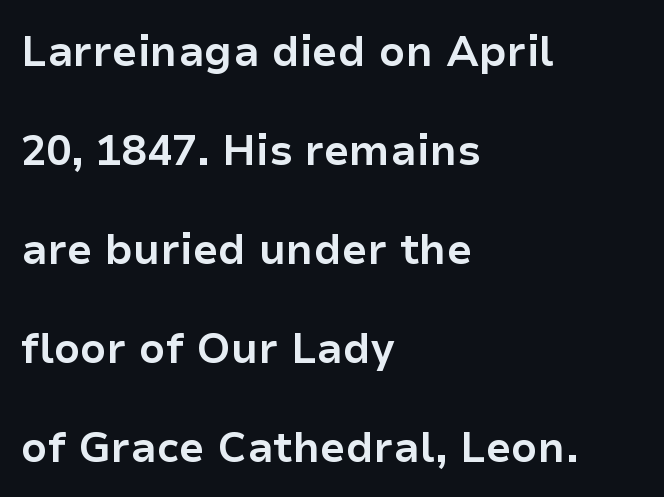
Q: Is the text bold? A: Yes.
Q: Is the text italic (slanted)? A: No, it is upright.
Q: Is the typeface a serif or a sans-serif typeface? A: Sans-serif.
Q: Is the text underlined? A: No.
Q: How is the paragraph aligned? A: Left-aligned.
Q: Is the spacing between letters normal or unusually wide? A: Normal.
Q: Is the spacing between lines tight, normal or loose? A: Loose.
Q: Width (condensed, normal, or wide)? A: Normal.
Q: Stroke contrast? A: Low.
Q: x-height? A: Medium.
Q: Monospaced? A: No.
